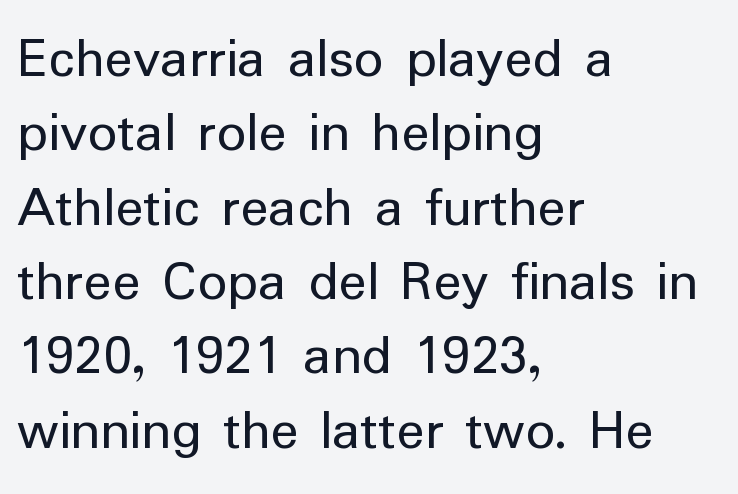
Nope, no serifs anywhere on these letters. Horizontal bands of white between lines are of average thickness. Is this a heavy cut? Hardly; it is regular or lighter. These lines keep a tight, regular rhythm from letter to letter. Do the characters align in a grid? No, the font is proportional. Notice how the passage keeps a crisp vertical edge on the left only.
